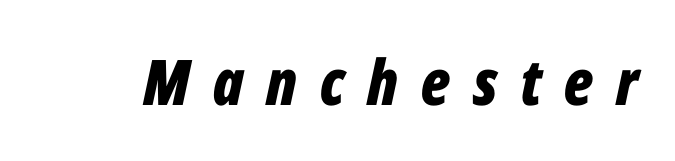
Q: Is the text bold? A: Yes.
Q: Is the text italic (slanted)? A: Yes, it leans right by about 12 degrees.
Q: Is the text underlined? A: No.
Q: Is the spacing between letters normal or unusually wide? A: Unusually wide.
Q: Width (condensed, normal, or wide)? A: Condensed.
Q: Stroke contrast? A: Low.
Q: x-height? A: Medium.
Q: Monospaced? A: No.
